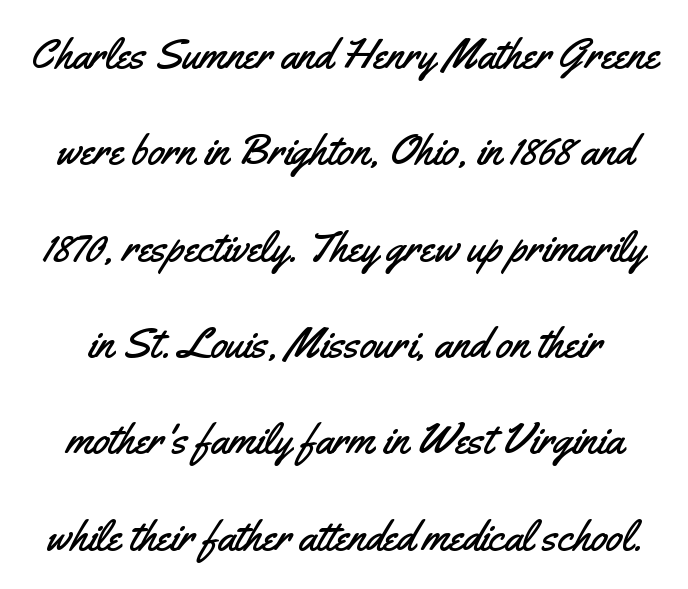
The image shows 43 px condensed sans-serif type; set loose line spacing (2.24x), normal letter spacing, not underlined; medium stroke contrast and a small x-height.
